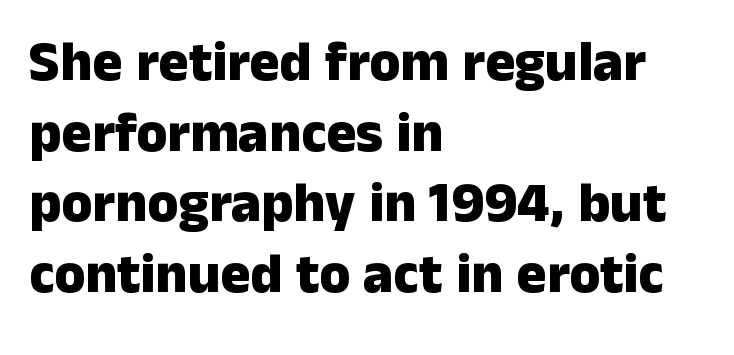
The image shows 56 px heavy sans-serif type, upright; set left-aligned, normal line spacing (1.26x), normal letter spacing, not underlined; low stroke contrast and a medium x-height.
